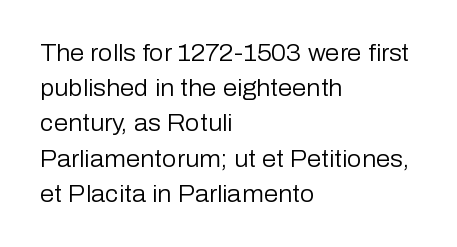
{"italic": "no", "bold": "no", "underline": "no", "align": "left", "line_spacing": "normal", "line_spacing_ratio": 1.53, "letter_spacing": "normal", "letter_spacing_em": 0.0, "glyph_px": 23}
